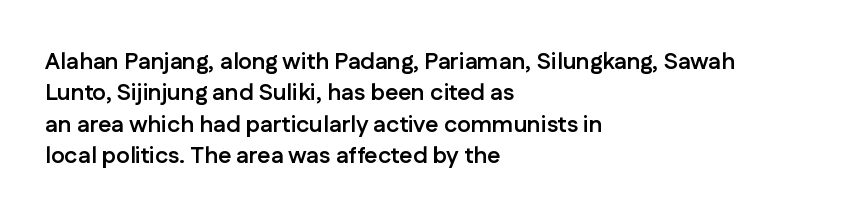
The image shows 23 px bold type, upright; set left-aligned, normal line spacing (1.36x), normal letter spacing, not underlined.
